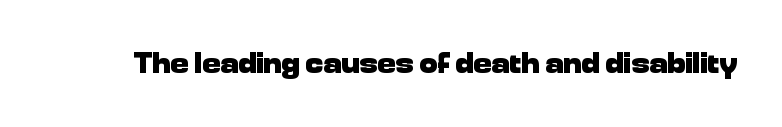
The image shows 30 px heavy sans-serif type, upright; set normal letter spacing, not underlined; low stroke contrast and a medium x-height.
